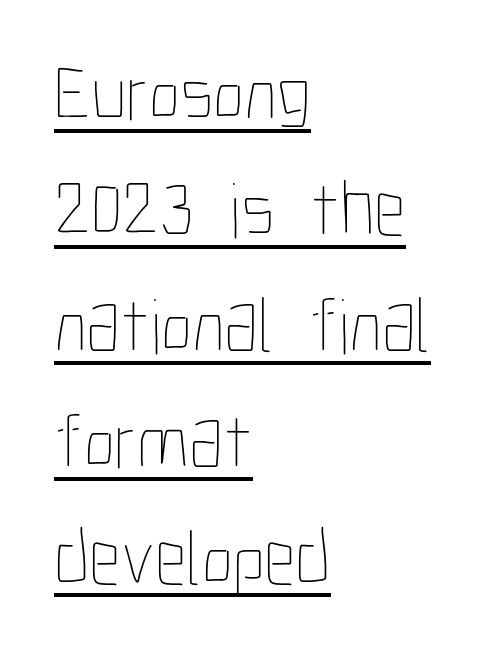
Q: Is the text bold? A: No.
Q: Is the text italic (slanted)? A: No, it is upright.
Q: Is the text underlined? A: Yes.
Q: How is the paragraph aligned? A: Left-aligned.
Q: Is the spacing between letters normal or unusually wide? A: Normal.
Q: Is the spacing between lines tight, normal or loose? A: Normal.
Q: Width (condensed, normal, or wide)? A: Condensed.
Q: Stroke contrast? A: Low.
Q: x-height? A: Medium.
Q: Monospaced? A: No.
